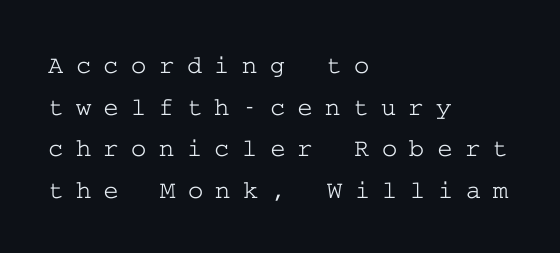
The image shows 26 px text type, upright; set left-aligned, normal line spacing (1.6x), unusually wide letter spacing (+0.48 em), not underlined.
